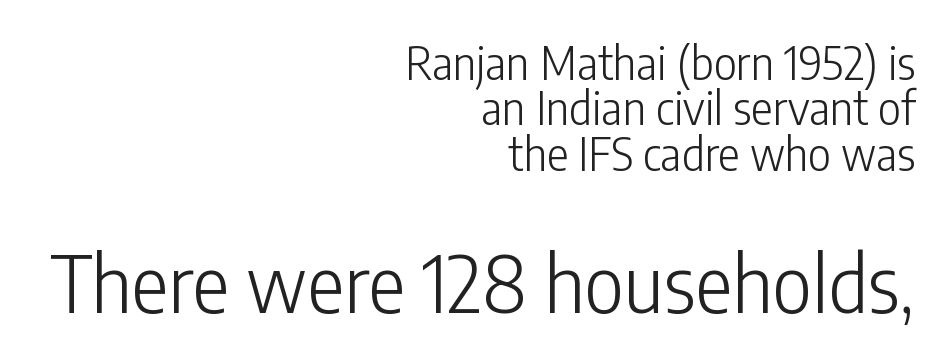
{"serif": "no", "italic": "no", "bold": "no", "weight": "light", "width": "condensed", "stroke_contrast": "low", "x_height": "medium", "monospaced": "no", "underline": "no", "align": "right", "line_spacing": "tight", "line_spacing_ratio": 1.01, "letter_spacing": "normal", "letter_spacing_em": 0.0, "larger_block": "second", "size_ratio": 1.73, "glyph_px": 78}
